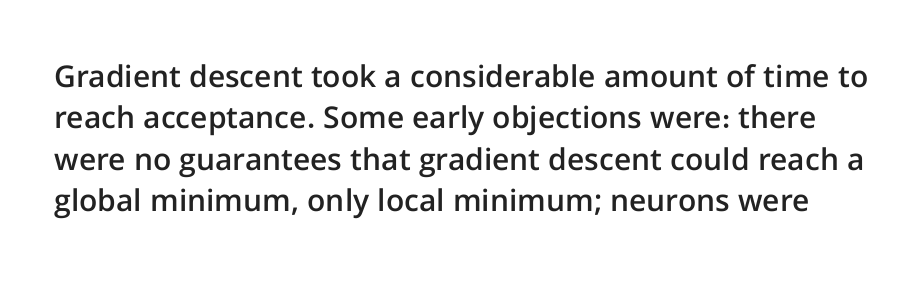
Q: Is the text bold? A: Semi-bold.
Q: Is the text italic (slanted)? A: No, it is upright.
Q: Is the typeface a serif or a sans-serif typeface? A: Sans-serif.
Q: Is the text underlined? A: No.
Q: Is the spacing between letters normal or unusually wide? A: Normal.
Q: Is the spacing between lines tight, normal or loose? A: Normal.
Q: Width (condensed, normal, or wide)? A: Normal.
Q: Stroke contrast? A: Low.
Q: x-height? A: Medium.
Q: Monospaced? A: No.
